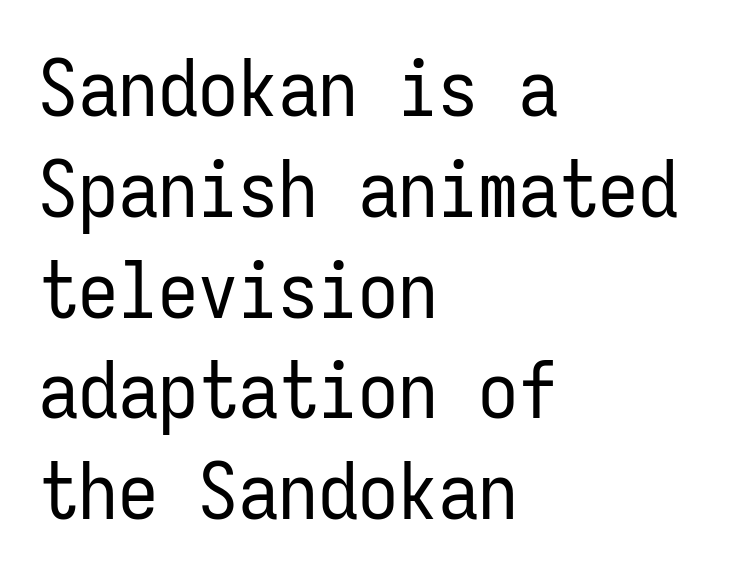
The glyphs in this specimen are sans serif. Has an underline been added? It has not. Every character sits straight up, as roman type does. This rendering uses left alignment, leaving the right contour irregular.
